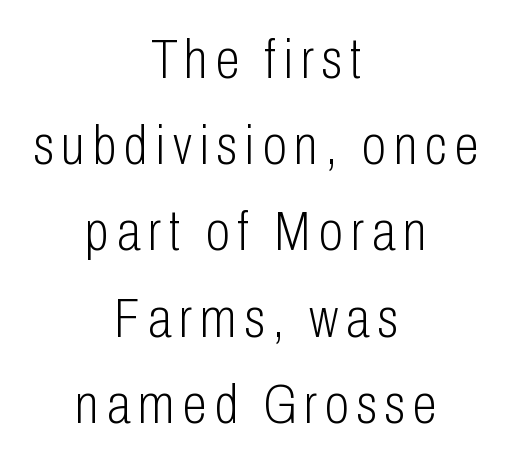
Q: Is the text bold? A: No.
Q: Is the text italic (slanted)? A: No, it is upright.
Q: Is the typeface a serif or a sans-serif typeface? A: Sans-serif.
Q: Is the text underlined? A: No.
Q: How is the paragraph aligned? A: Centered.
Q: Is the spacing between lines tight, normal or loose? A: Normal.
Q: Width (condensed, normal, or wide)? A: Condensed.
Q: Stroke contrast? A: Low.
Q: x-height? A: Medium.
Q: Monospaced? A: No.
